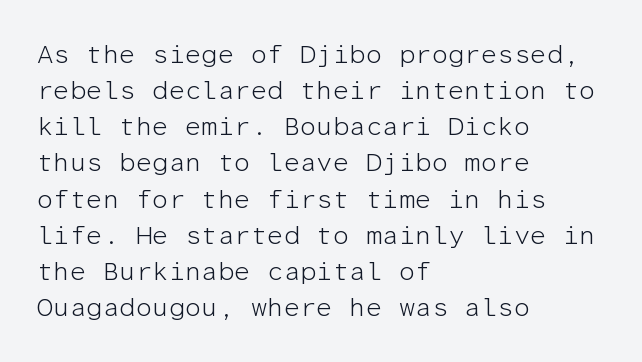
{"italic": "no", "bold": "no", "underline": "no", "align": "left", "line_spacing": "normal", "line_spacing_ratio": 1.39, "letter_spacing": "normal", "letter_spacing_em": 0.0, "glyph_px": 26}
